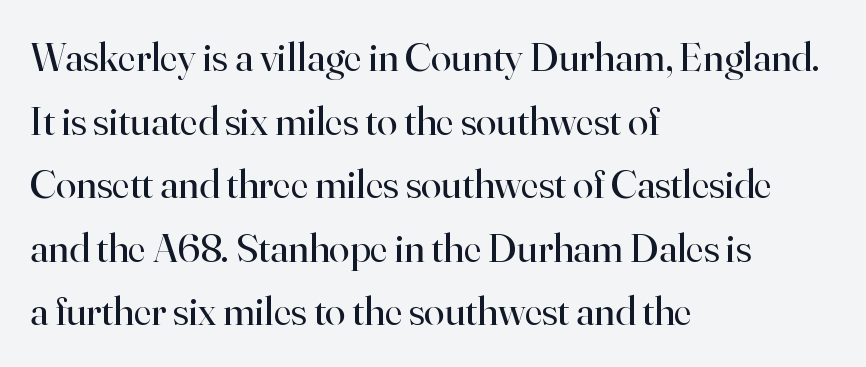
{"serif": "yes", "italic": "no", "bold": "no", "weight": "regular", "width": "normal", "stroke_contrast": "high", "x_height": "small", "monospaced": "no", "underline": "no", "align": "left", "line_spacing": "normal", "line_spacing_ratio": 1.55, "letter_spacing": "normal", "letter_spacing_em": 0.0, "glyph_px": 41}
